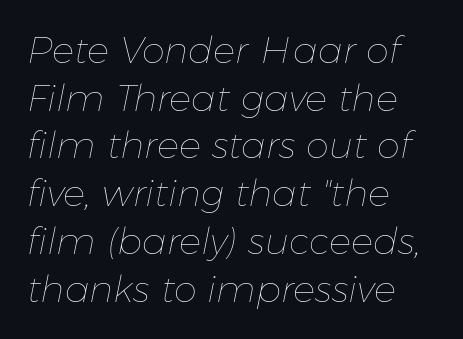
{"italic": "yes", "lean": "right", "slant_degrees": 11, "bold": "no", "weight": "thin", "width": "normal", "stroke_contrast": "low", "x_height": "medium", "monospaced": "no", "underline": "no", "align": "left", "line_spacing": "normal", "line_spacing_ratio": 1.29, "letter_spacing": "normal", "letter_spacing_em": 0.0, "glyph_px": 37}
